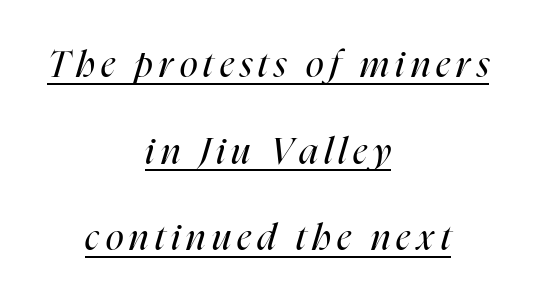
Typeset on center — no edge is straight. The typography opts for an oblique posture over an upright one. This sample trades compactness for vertical openness between lines. The passage shown is typed in a proportional face where columns would drift. No extra ink here — the face is not bold. Caption: lettering with a line underneath.
